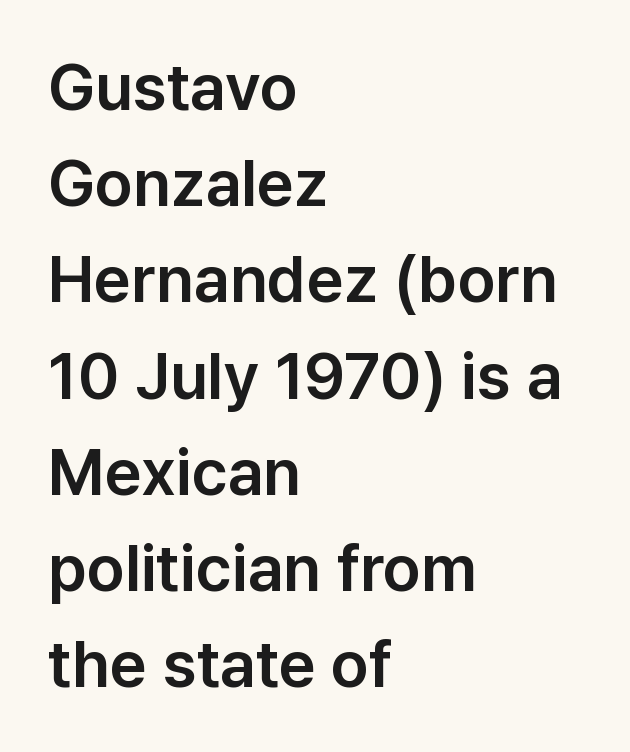
The image shows 65 px sans-serif type, upright; set left-aligned, normal line spacing (1.48x), normal letter spacing, not underlined; low stroke contrast and a medium x-height.
